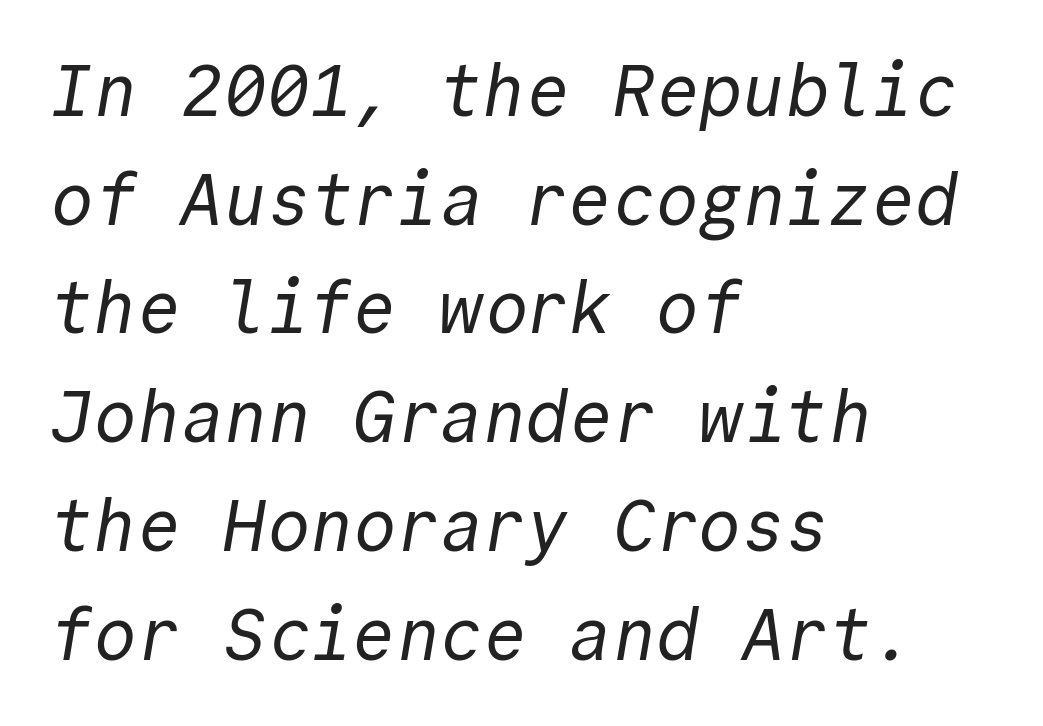
The image shows 72 px regular-weight sans-serif type, monospaced; set left-aligned, normal line spacing (1.51x), normal letter spacing, not underlined; a medium x-height.
